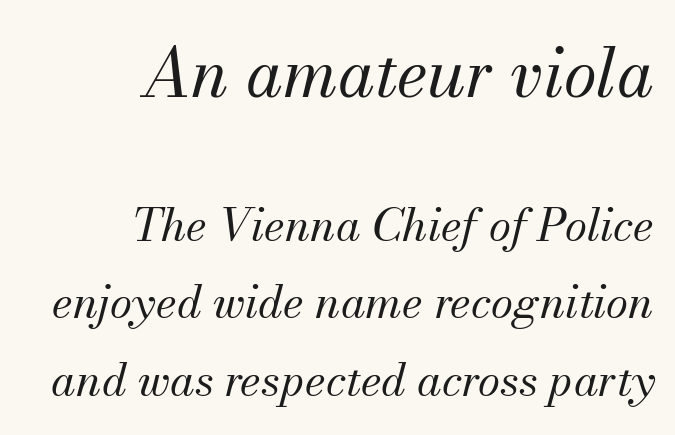
Unmarked baselines from the first word to the last. Compared with a flush-left layout, this one pins lines to the opposite, right side. The passage shown is typed in a proportional face where columns would drift. The rendering keeps characters at their native spacing. Weight class: somewhere from thin through regular. An italicized treatment has been applied to the whole sample.
